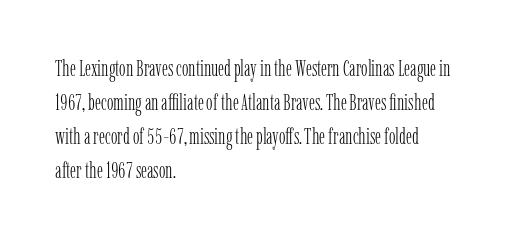
{"italic": "no", "bold": "no", "underline": "no", "align": "left", "line_spacing": "normal", "line_spacing_ratio": 1.54, "letter_spacing": "normal", "letter_spacing_em": 0.0, "glyph_px": 22}
